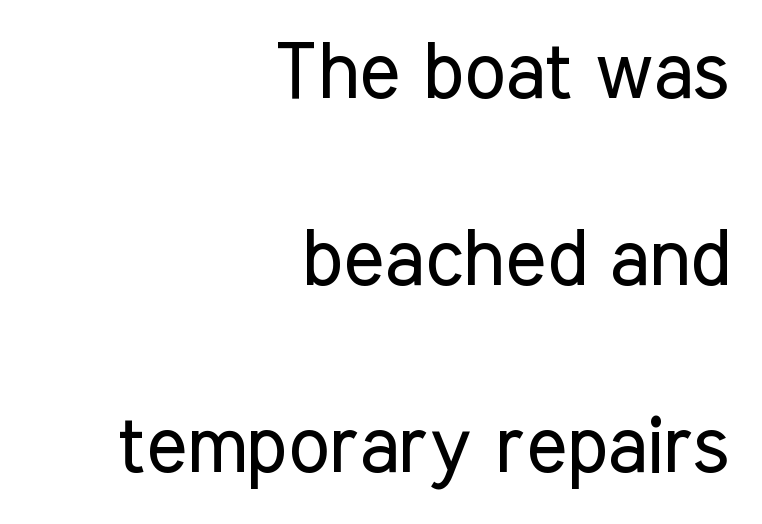
{"serif": "no", "italic": "no", "bold": "no", "weight": "regular", "width": "condensed", "stroke_contrast": "low", "x_height": "medium", "monospaced": "no", "underline": "no", "align": "right", "line_spacing": "loose", "line_spacing_ratio": 2.4, "letter_spacing": "normal", "letter_spacing_em": 0.0, "glyph_px": 78}
